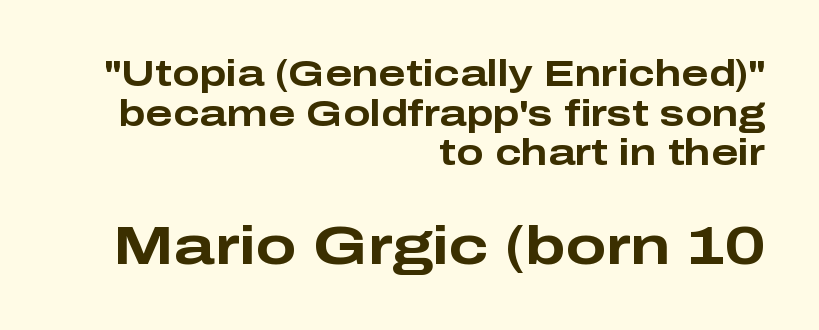
{"serif": "no", "italic": "no", "bold": "yes", "weight": "bold", "width": "wide", "stroke_contrast": "low", "x_height": "medium", "monospaced": "no", "underline": "no", "align": "right", "line_spacing": "tight", "line_spacing_ratio": 1.1, "letter_spacing": "normal", "letter_spacing_em": 0.0, "larger_block": "second", "size_ratio": 1.5, "glyph_px": 54}
